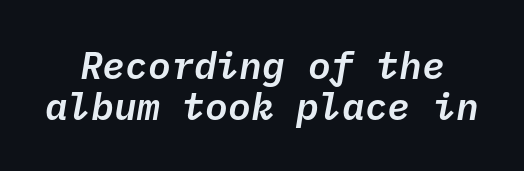
The image shows 38 px text type, italic (leaning right), monospaced; set tight line spacing (1.07x), normal letter spacing, not underlined; low stroke contrast and a medium x-height.
